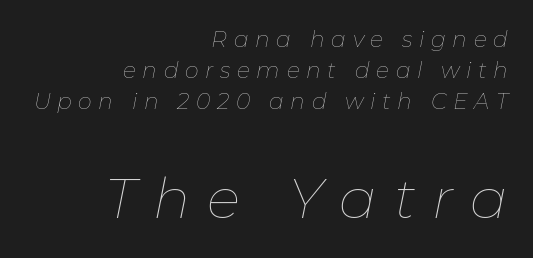
The image shows 56 px thin type, italic (leaning right); set right-aligned, normal line spacing (1.41x), unusually wide letter spacing (+0.3 em), not underlined; the second (bottom) block is 2.55x larger; low stroke contrast and a medium x-height.
